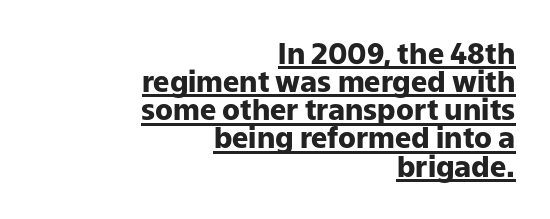
{"serif": "no", "italic": "no", "bold": "yes", "weight": "heavy", "width": "normal", "stroke_contrast": "low", "x_height": "medium", "monospaced": "no", "underline": "yes", "align": "right", "line_spacing": "tight", "line_spacing_ratio": 0.97, "letter_spacing": "normal", "letter_spacing_em": 0.0, "glyph_px": 29}
